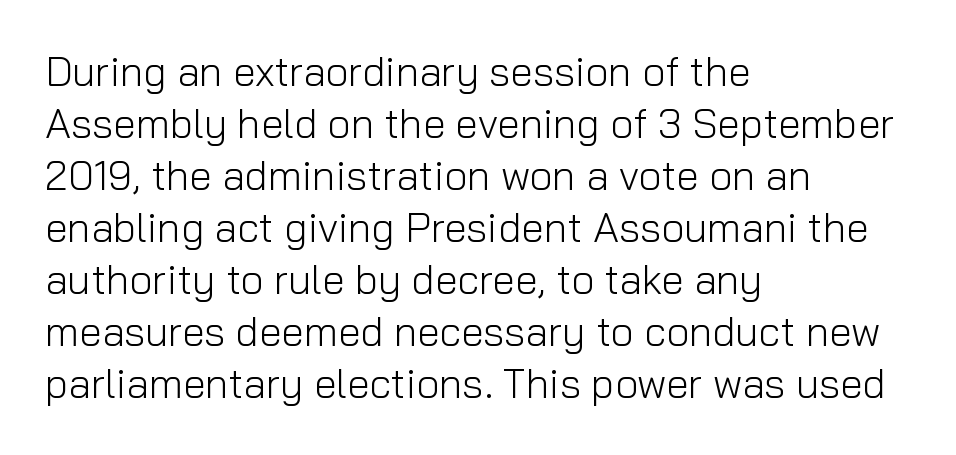
Q: Is the text bold? A: No.
Q: Is the text italic (slanted)? A: No, it is upright.
Q: Is the typeface a serif or a sans-serif typeface? A: Sans-serif.
Q: Is the text underlined? A: No.
Q: How is the paragraph aligned? A: Left-aligned.
Q: Is the spacing between letters normal or unusually wide? A: Normal.
Q: Is the spacing between lines tight, normal or loose? A: Normal.
Q: Width (condensed, normal, or wide)? A: Normal.
Q: Stroke contrast? A: Low.
Q: x-height? A: Medium.
Q: Monospaced? A: No.
